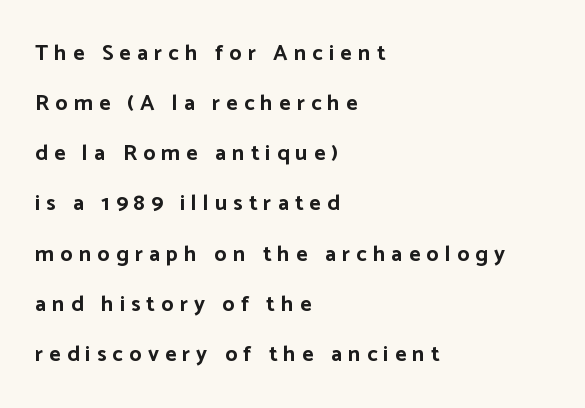
Its strokes are broad and dark, the hallmark of bold type. Short and long lines alike share a common starting point at left. The letterforms stand isolated, each surrounded by extra space. Whoever set this chose breathing room over compactness in the vertical rhythm. The type sits square on the baseline with zero lean.
